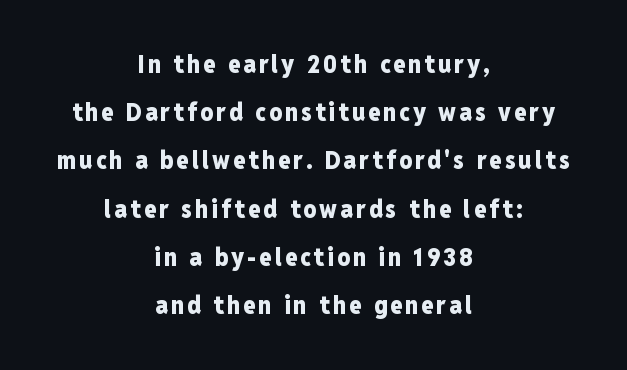
{"italic": "no", "bold": "yes", "underline": "no", "align": "center", "line_spacing": "loose", "line_spacing_ratio": 1.93, "glyph_px": 25}
